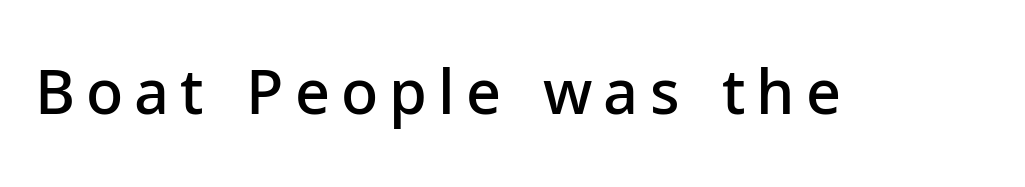
The image shows 61 px semibold sans-serif type, upright; set not underlined; low stroke contrast and a medium x-height.
